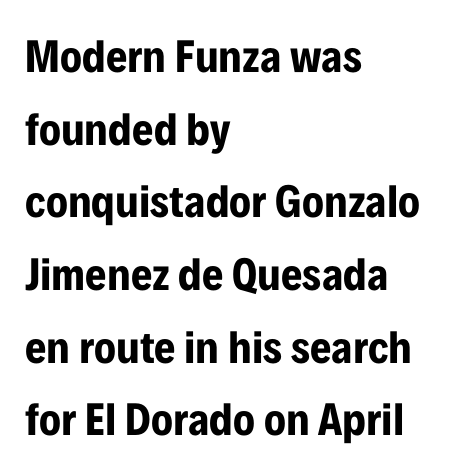
Q: Is the text bold? A: Yes.
Q: Is the text italic (slanted)? A: No, it is upright.
Q: Is the typeface a serif or a sans-serif typeface? A: Sans-serif.
Q: Is the text underlined? A: No.
Q: How is the paragraph aligned? A: Left-aligned.
Q: Is the spacing between letters normal or unusually wide? A: Normal.
Q: Is the spacing between lines tight, normal or loose? A: Normal.
Q: Width (condensed, normal, or wide)? A: Condensed.
Q: Stroke contrast? A: Low.
Q: x-height? A: Medium.
Q: Monospaced? A: No.
